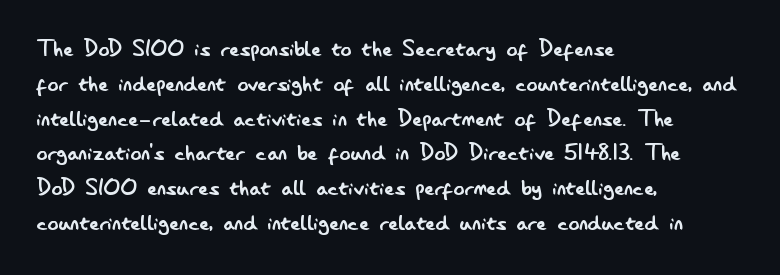
The image shows 27 px text type, upright; set left-aligned, normal line spacing (1.29x), normal letter spacing, not underlined.
